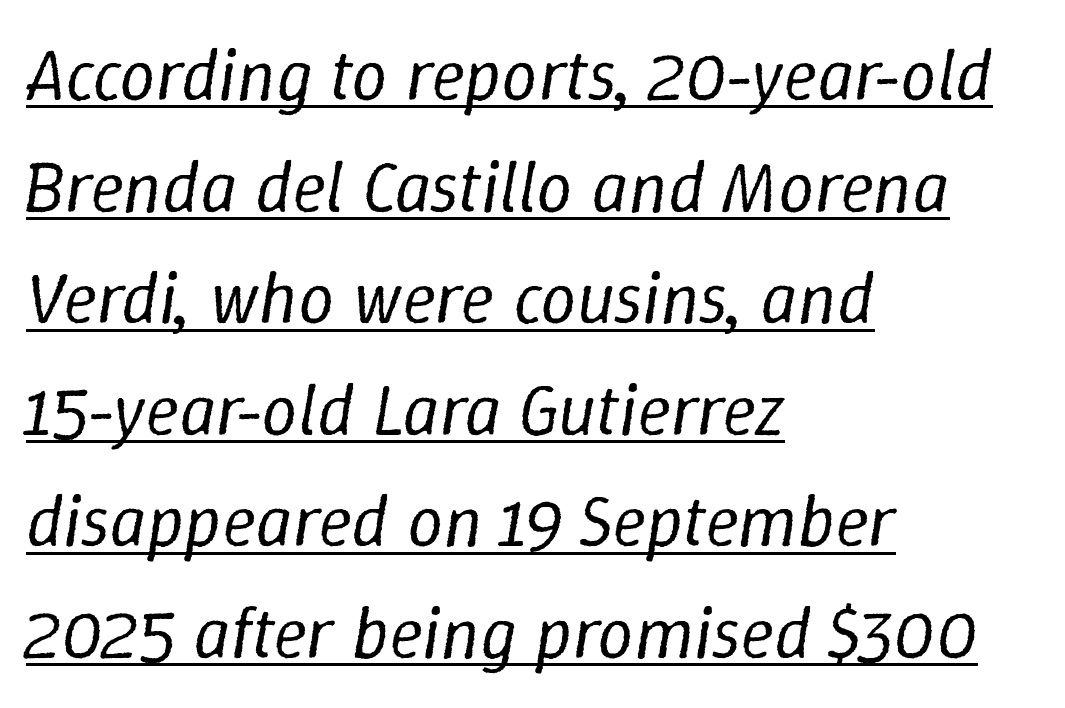
The image shows 72 px regular-weight type, italic (leaning right); set left-aligned, normal line spacing (1.55x), normal letter spacing, underlined; low stroke contrast and a medium x-height.
